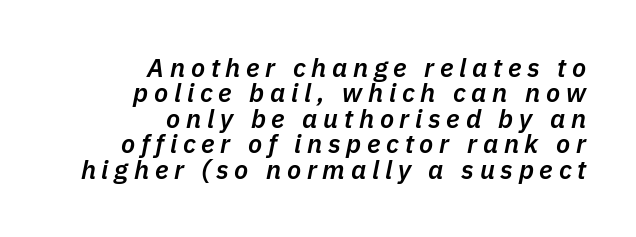
The image shows 26 px text type, italic (leaning right); set right-aligned, tight line spacing (0.98x), unusually wide letter spacing (+0.22 em), not underlined.
